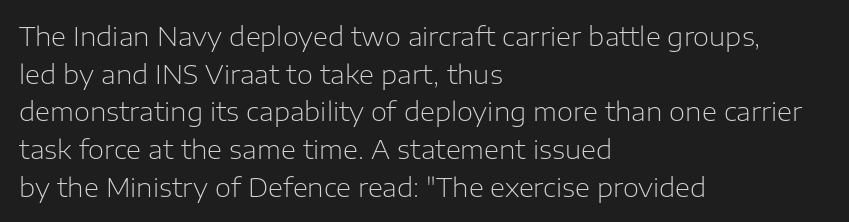
Q: Is the text bold? A: No.
Q: Is the text italic (slanted)? A: No, it is upright.
Q: Is the text underlined? A: No.
Q: How is the paragraph aligned? A: Left-aligned.
Q: Is the spacing between letters normal or unusually wide? A: Normal.
Q: Is the spacing between lines tight, normal or loose? A: Normal.
